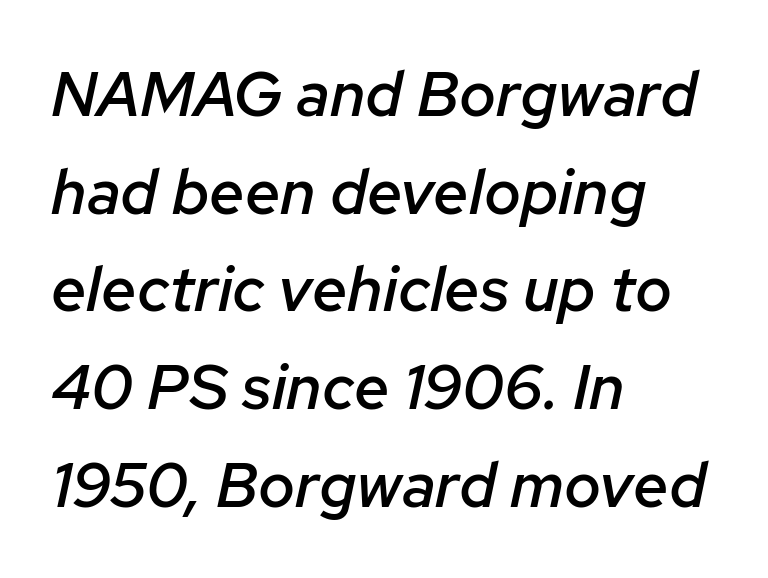
The strokes are fattened partway — semibold, not bold. The setting favours the left margin, as ordinary paragraphs usually do. This sample has the flowing, uneven cadence of proportional lettering. You could call the tracking neutral — neither tight nor loose.
